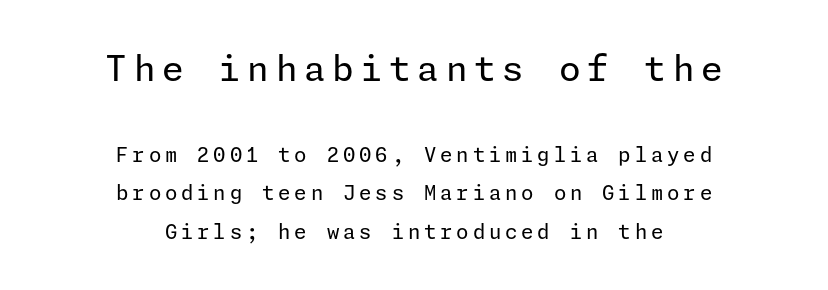
The image shows 35 px regular-weight sans-serif type, upright; set centered, loose line spacing (1.93x), not underlined; the first (top) block is 1.75x larger; low stroke contrast and a medium x-height.
